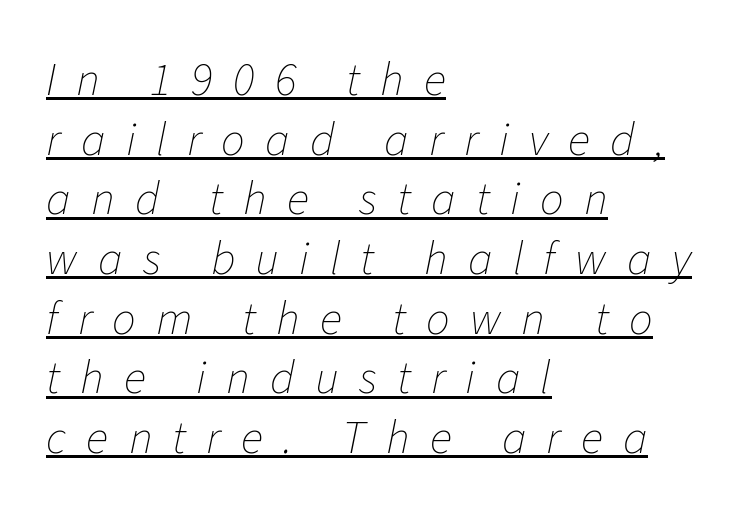
Q: Is the text bold? A: No.
Q: Is the text italic (slanted)? A: Yes, it leans right by about 11 degrees.
Q: Is the text underlined? A: Yes.
Q: How is the paragraph aligned? A: Left-aligned.
Q: Is the spacing between letters normal or unusually wide? A: Unusually wide.
Q: Is the spacing between lines tight, normal or loose? A: Normal.
Q: Width (condensed, normal, or wide)? A: Normal.
Q: Stroke contrast? A: Low.
Q: x-height? A: Medium.
Q: Monospaced? A: No.
